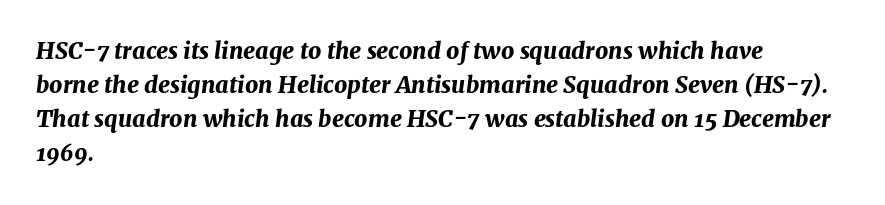
Each glyph is drawn with heavy, bold strokes. A bare baseline throughout the passage. Does extra space separate the letters? No, they use regular spacing. The line-height multiplier appears to be the usual default. Which margin do the lines hug? The left one — the right edge is uneven. Is the type slanted? Yes — the strokes lean at a clear angle.
